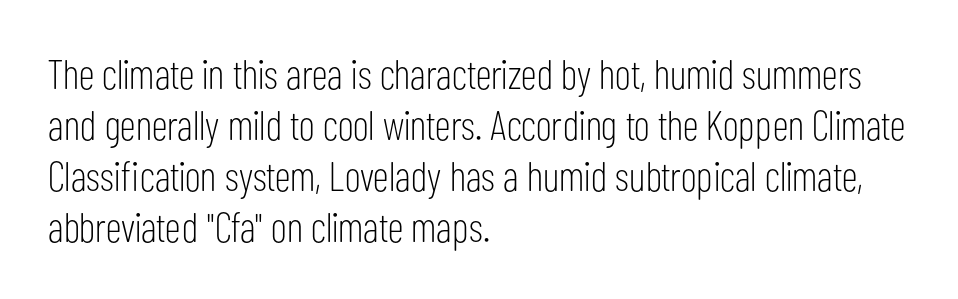
I'd call this a sans setting — the letters go barefoot. A typesetter would call this proportional, since set widths differ per character. Stems and bowls with no extra thickness — not bold. The letterforms sit shoulder to shoulder at normal distance.
